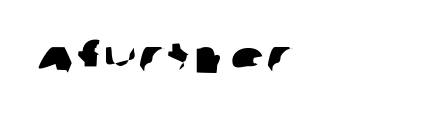
{"serif": "no", "width": "wide", "stroke_contrast": "low", "x_height": "large", "monospaced": "no", "underline": "no", "align": "left", "letter_spacing": "normal", "letter_spacing_em": 0.0, "glyph_px": 46}
